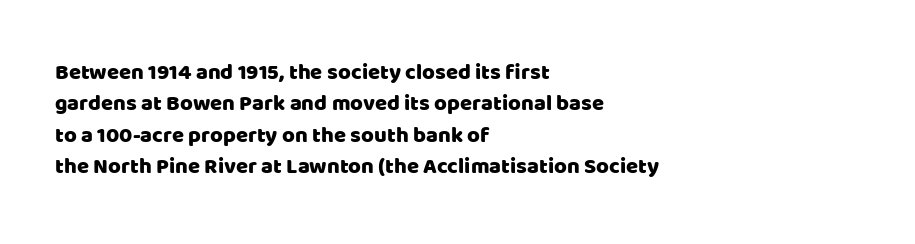
Quick note: underline off. Interline gaps are of average width in this sample. Notice how the stems are strictly vertical — no italics here. How are the letters spaced? Ordinarily, with no added tracking. The lines are quadded left.
